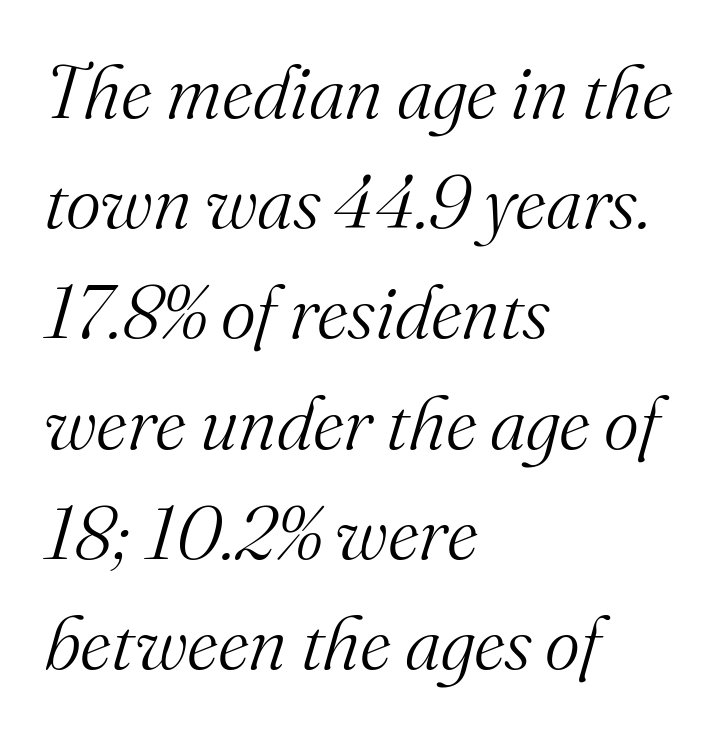
A quiet, ordinary-to-light weight characterises the typeface. Each row of text sits above clean, open space. Casual observation: everything's shoved over to the left. Each new line begins a customary step beneath the previous one.
